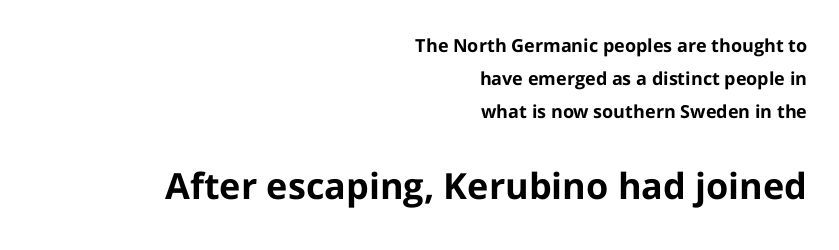
Q: Is the text bold? A: Yes.
Q: Is the text italic (slanted)? A: No, it is upright.
Q: Is the typeface a serif or a sans-serif typeface? A: Sans-serif.
Q: Is the text underlined? A: No.
Q: How is the paragraph aligned? A: Right-aligned.
Q: Is the spacing between letters normal or unusually wide? A: Normal.
Q: Which block of text is set in a larger size, the first (top) or the second (bottom)? A: The second (bottom) one.
Q: Width (condensed, normal, or wide)? A: Normal.
Q: Stroke contrast? A: Low.
Q: x-height? A: Medium.
Q: Monospaced? A: No.
